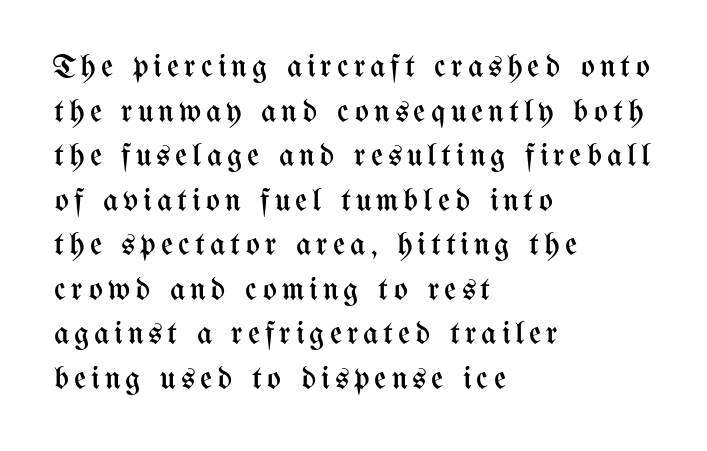
Q: Is the text bold? A: No.
Q: Is the text italic (slanted)? A: No, it is upright.
Q: Is the text underlined? A: No.
Q: How is the paragraph aligned? A: Left-aligned.
Q: Is the spacing between lines tight, normal or loose? A: Normal.
Q: Width (condensed, normal, or wide)? A: Condensed.
Q: Stroke contrast? A: Medium.
Q: x-height? A: Medium.
Q: Monospaced? A: No.
